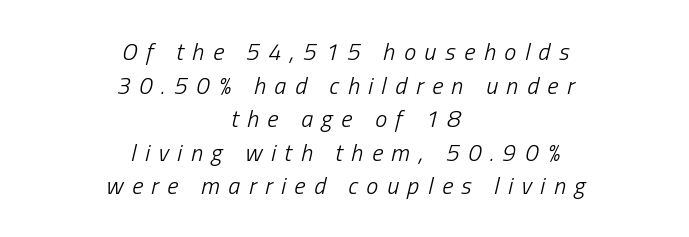
{"italic": "yes", "lean": "right", "slant_degrees": 13, "bold": "no", "underline": "no", "align": "center", "line_spacing": "normal", "line_spacing_ratio": 1.4, "letter_spacing": "wide", "letter_spacing_em": 0.36, "glyph_px": 24}
